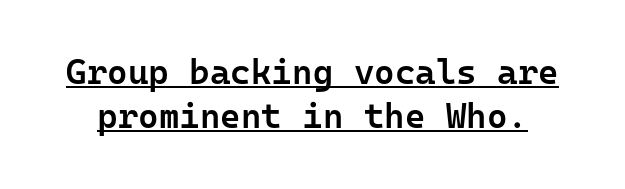
Spacing between characters is what you'd get straight out of the box. Posture: straight, roman, zero tilt. What kind of face is this? One without serifs — a sans. Compared with undecorated copy, this sample adds a rule below the words. These lines sit exactly where default settings would place them.
